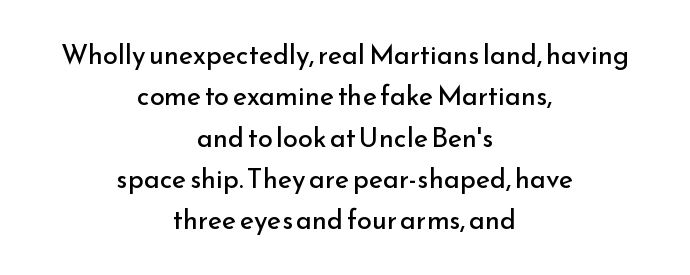
Q: Is the text bold? A: No.
Q: Is the text italic (slanted)? A: No, it is upright.
Q: Is the text underlined? A: No.
Q: How is the paragraph aligned? A: Centered.
Q: Is the spacing between letters normal or unusually wide? A: Normal.
Q: Is the spacing between lines tight, normal or loose? A: Normal.
